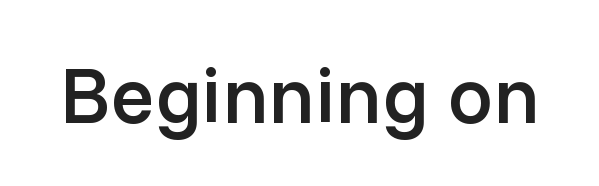
The image shows 80 px semibold sans-serif type, upright; set normal letter spacing, not underlined; low stroke contrast and a medium x-height.
